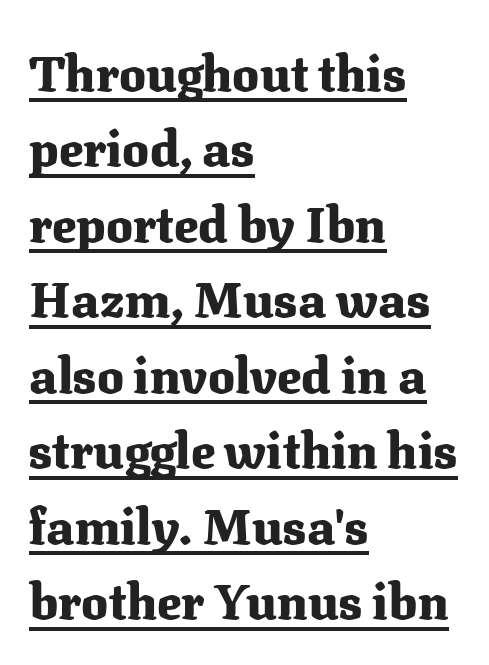
These words are printed bold, with thick strokes throughout. Small tapered or slab feet sit at the stroke ends, so this counts as serif. Students, observe the line beneath the letters — that is underlining. A roman cut, with each character standing at attention. A typesetter would call this leading conventional body-copy spacing.
